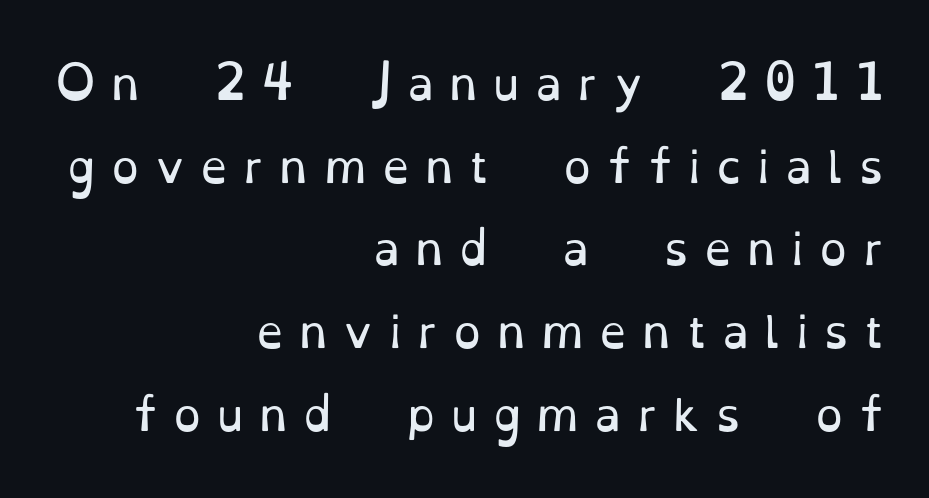
When letters stand straight like this, we call the style roman or upright. Inter-character spacing is expanded well beyond the font's built-in metrics. Do the characters align in a grid? No, the font is proportional. The foot of each line stays bare and open. Line endings align vertically; line beginnings do not.
